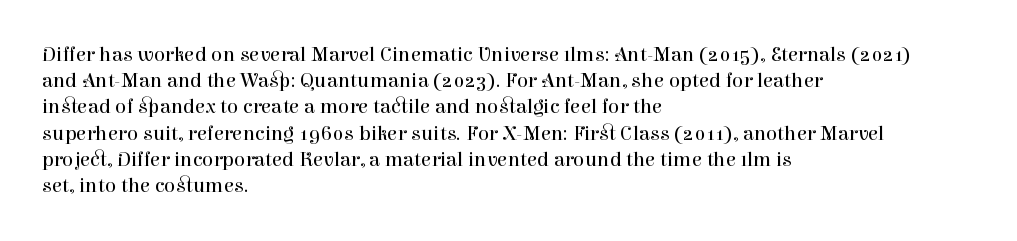
{"italic": "no", "bold": "no", "underline": "no", "align": "left", "line_spacing": "normal", "line_spacing_ratio": 1.25, "letter_spacing": "normal", "letter_spacing_em": 0.0, "glyph_px": 21}
